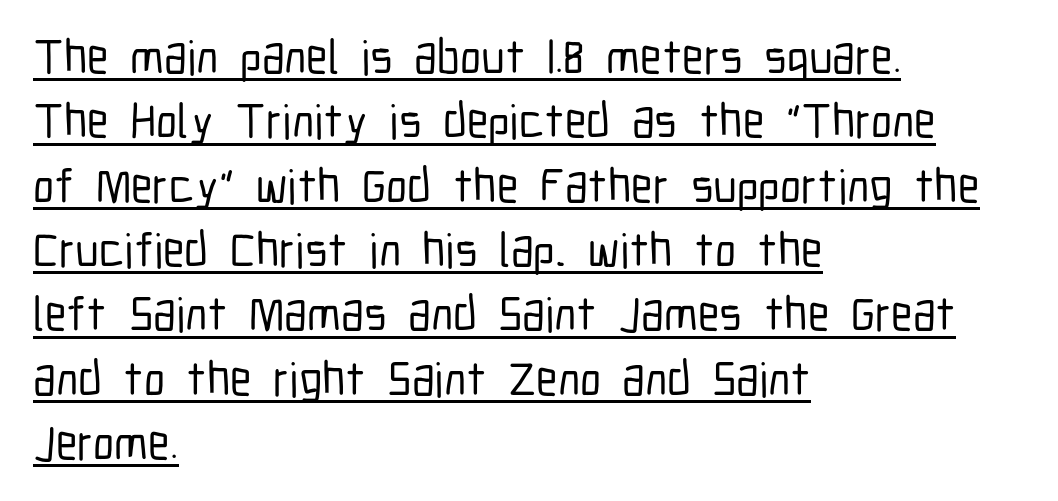
The image shows 48 px condensed sans-serif type, upright; set left-aligned, normal line spacing (1.34x), normal letter spacing, underlined; low stroke contrast and a medium x-height.
